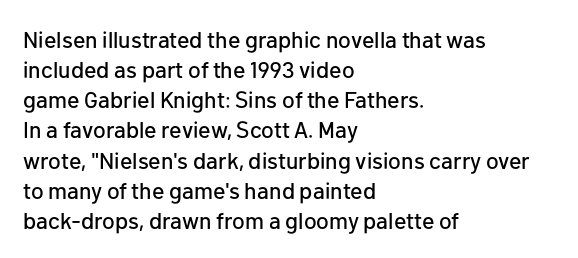
The image shows 23 px text type, upright; set left-aligned, normal line spacing (1.31x), normal letter spacing, not underlined.
